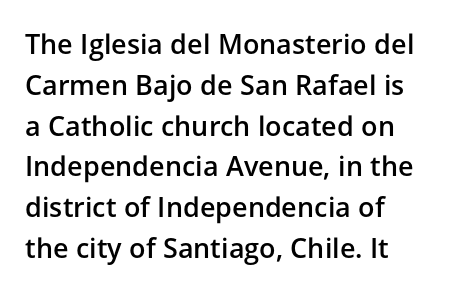
{"italic": "no", "bold": "semi", "underline": "no", "align": "left", "line_spacing": "normal", "line_spacing_ratio": 1.51, "letter_spacing": "normal", "letter_spacing_em": 0.0, "glyph_px": 27}
